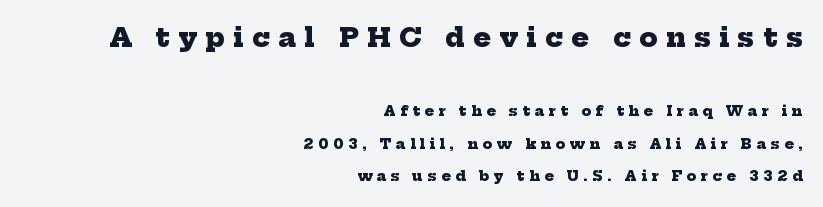
Heft: maximum for text — a bold. Which margin do the lines hug? The right one — the left edge is uneven. Inter-character spacing is expanded well beyond the font's built-in metrics. This rendering features lettering with no underline.
